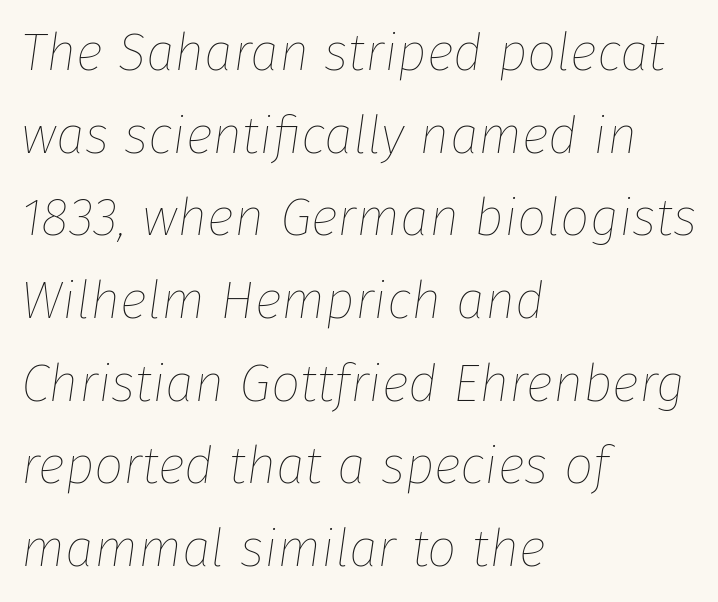
{"italic": "yes", "lean": "right", "slant_degrees": 8, "bold": "no", "weight": "thin", "width": "normal", "stroke_contrast": "low", "x_height": "medium", "monospaced": "no", "underline": "no", "align": "left", "line_spacing": "normal", "line_spacing_ratio": 1.59, "letter_spacing": "normal", "letter_spacing_em": 0.0, "glyph_px": 52}
